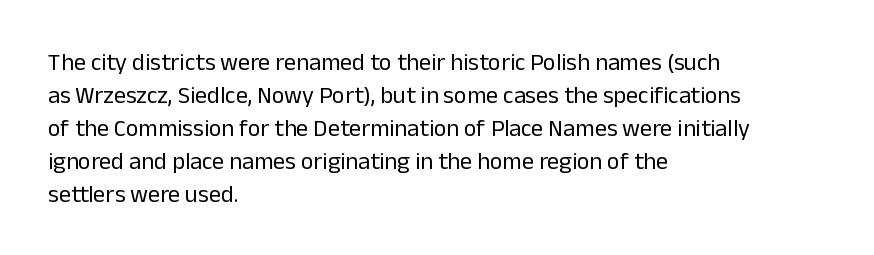
{"italic": "no", "bold": "no", "underline": "no", "align": "left", "line_spacing": "normal", "line_spacing_ratio": 1.37, "letter_spacing": "normal", "letter_spacing_em": 0.0, "glyph_px": 24}
